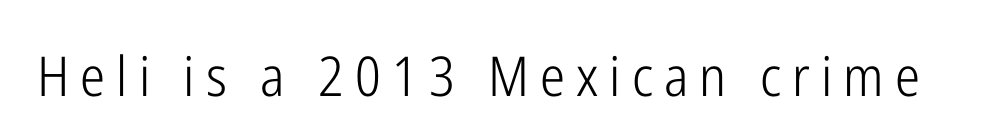
The image shows 55 px light, condensed sans-serif type, upright; set unusually wide letter spacing (+0.2 em), not underlined; low stroke contrast and a medium x-height.
